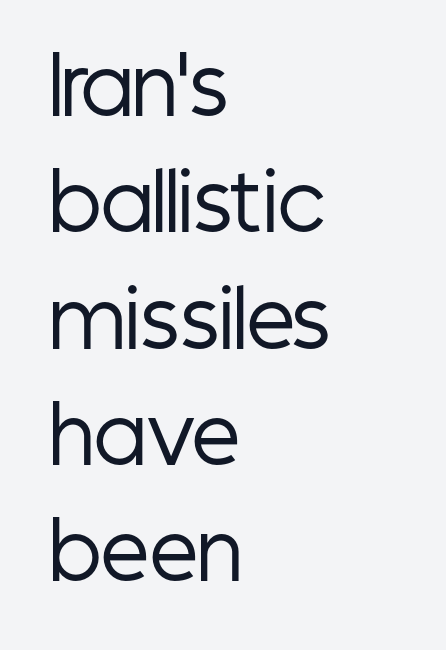
Underline: absent. The lines sit at an ordinary, default distance from one another. Stem width sits at or under what a default text font uses. Looks like regular typesetting: each glyph gets only the width it needs. The characters display no serif detailing; their extremities are plain. It's the straight-up-and-down kind of type.
